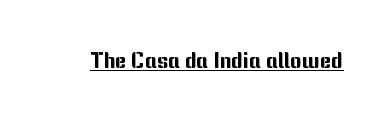
The image shows 22 px text type, upright; set normal letter spacing, underlined.
